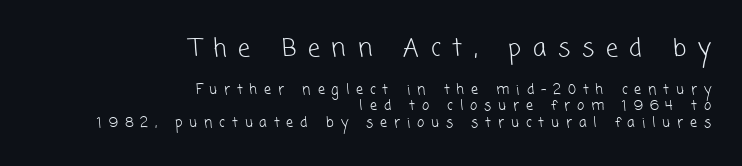
Q: Is the text bold? A: No.
Q: Is the text underlined? A: No.
Q: How is the paragraph aligned? A: Right-aligned.
Q: Is the spacing between letters normal or unusually wide? A: Unusually wide.
Q: Which block of text is set in a larger size, the first (top) or the second (bottom)? A: The first (top) one.
